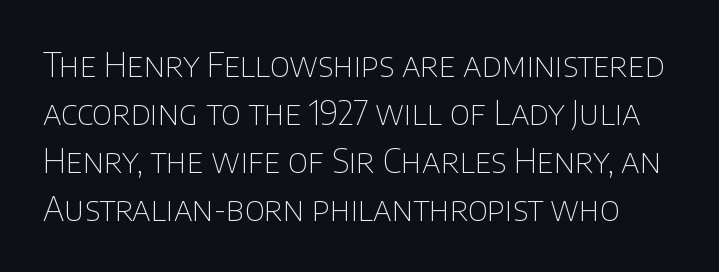
{"serif": "no", "italic": "no", "bold": "no", "weight": "thin", "width": "normal", "stroke_contrast": "low", "x_height": "large", "monospaced": "no", "underline": "no", "line_spacing": "normal", "line_spacing_ratio": 1.45, "letter_spacing": "normal", "letter_spacing_em": 0.0, "glyph_px": 33}
